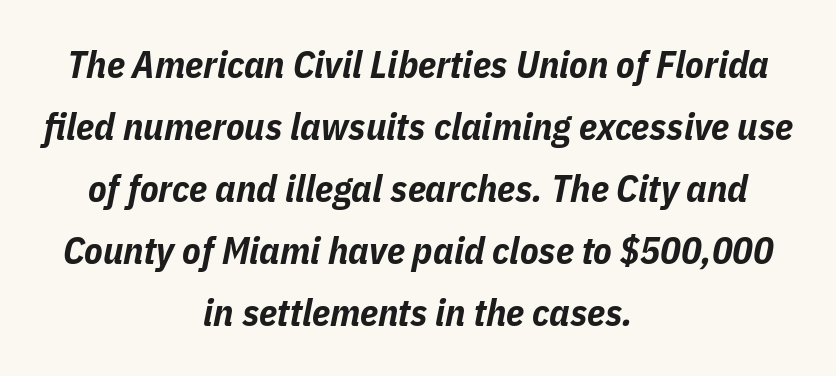
{"italic": "yes", "lean": "right", "slant_degrees": 11, "bold": "yes", "weight": "bold", "width": "condensed", "stroke_contrast": "low", "x_height": "medium", "monospaced": "no", "underline": "no", "align": "center", "line_spacing": "normal", "line_spacing_ratio": 1.63, "letter_spacing": "normal", "letter_spacing_em": 0.0, "glyph_px": 38}
